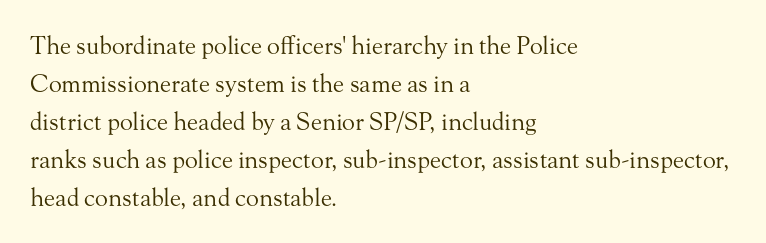
Caption: standard tracking, unaltered. How would I describe the line gaps? Plain and ordinary. Notice how the stems are strictly vertical — no italics here. The typeface has the unassuming heft of standard copy or less. The lines are quadded left.
